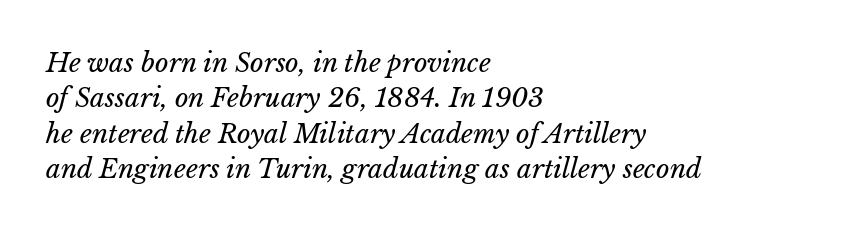
Q: Is the text bold? A: No.
Q: Is the text italic (slanted)? A: Yes, it leans right by about 15 degrees.
Q: Is the text underlined? A: No.
Q: How is the paragraph aligned? A: Left-aligned.
Q: Is the spacing between letters normal or unusually wide? A: Normal.
Q: Is the spacing between lines tight, normal or loose? A: Normal.
